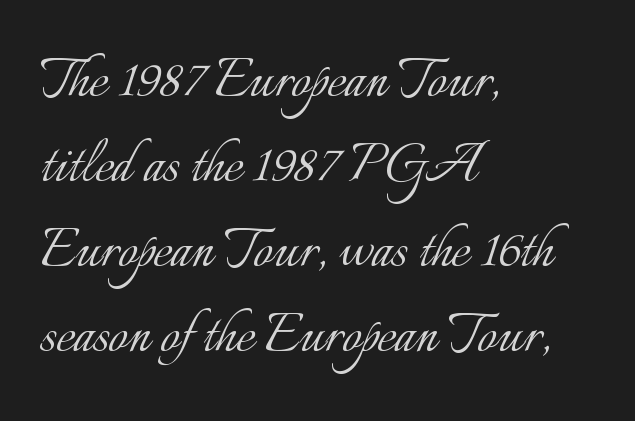
The image shows 68 px light type; set left-aligned, normal line spacing (1.25x), normal letter spacing, not underlined; low stroke contrast and a small x-height.
